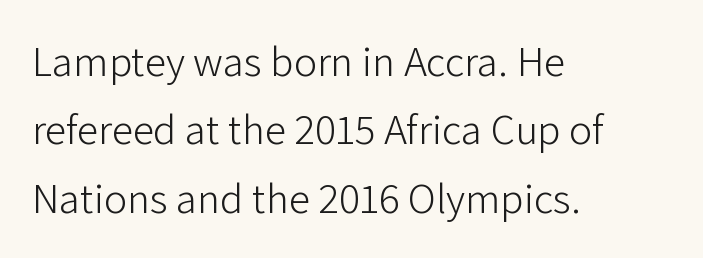
The line-height multiplier appears to be the usual default. The passage shown is typed in a proportional face where columns would drift. This is roman type, the default non-slanted kind. Line beginnings align vertically; line endings do not. Bare-footed words on every line. The glyphs in this specimen are sans serif.
